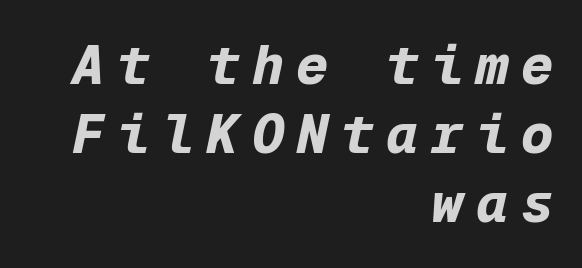
Q: Is the text bold? A: Yes.
Q: Is the text italic (slanted)? A: Yes, it leans right by about 12 degrees.
Q: Is the text underlined? A: No.
Q: How is the paragraph aligned? A: Right-aligned.
Q: Is the spacing between letters normal or unusually wide? A: Unusually wide.
Q: Is the spacing between lines tight, normal or loose? A: Normal.
Q: Width (condensed, normal, or wide)? A: Normal.
Q: Stroke contrast? A: Low.
Q: x-height? A: Medium.
Q: Monospaced? A: Yes.
